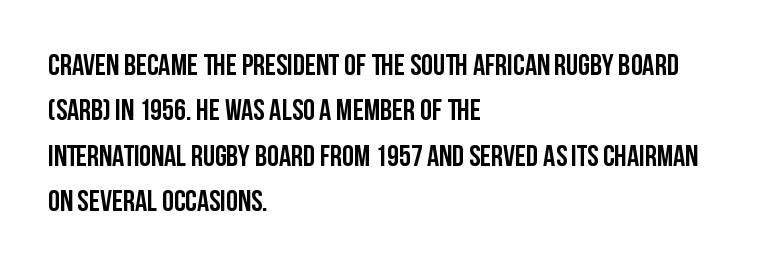
These lines carry a lot of weight — the face is fully bold. Descenders hang freely into open space. This sample uses an upright cut, with every glyph sitting square on the baseline. Typeset ragged right — the left edge is the straight one. Here the designer chose a conventional face with non-uniform glyph widths.
